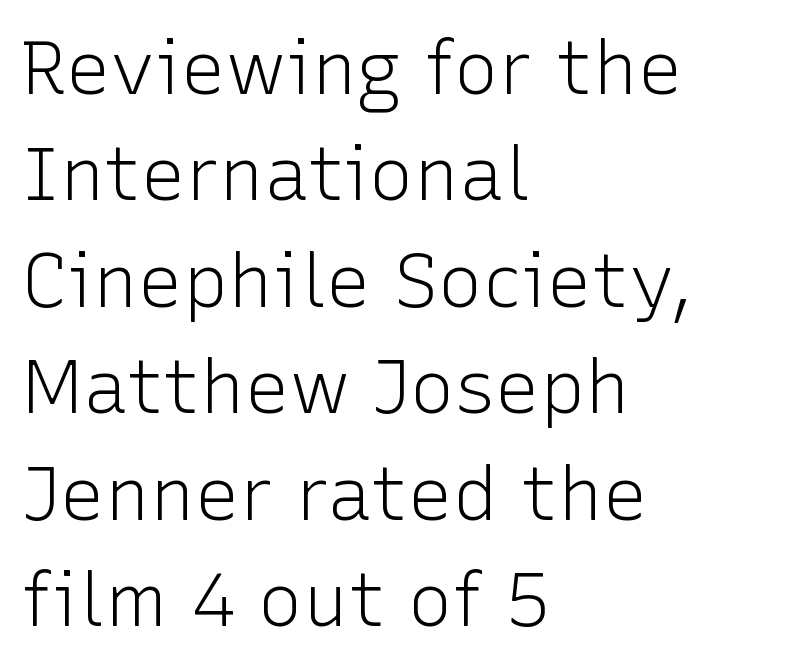
Interline gaps are of average width in this sample. Teacher's note: observe the even left margin — that is flush-left alignment. Here the designer chose a conventional face with non-uniform glyph widths. Stroke mass is kept to a normal reading level or below. It's the straight-up-and-down kind of type. Rule under the text: the space is simply empty.
